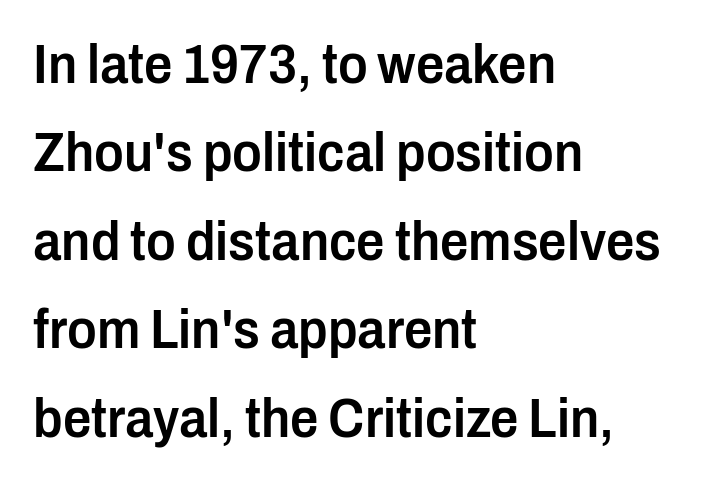
Q: Is the text bold? A: Semi-bold.
Q: Is the text italic (slanted)? A: No, it is upright.
Q: Is the typeface a serif or a sans-serif typeface? A: Sans-serif.
Q: Is the text underlined? A: No.
Q: How is the paragraph aligned? A: Left-aligned.
Q: Is the spacing between letters normal or unusually wide? A: Normal.
Q: Is the spacing between lines tight, normal or loose? A: Normal.
Q: Width (condensed, normal, or wide)? A: Condensed.
Q: Stroke contrast? A: Low.
Q: x-height? A: Medium.
Q: Monospaced? A: No.
